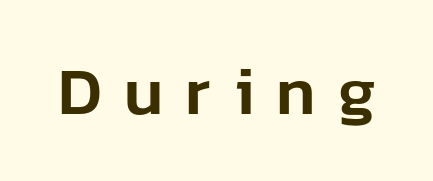
The gap between lines stays unmarked. A typesetter would mark this as roman, not italic. The letters advance in unequal steps, a hallmark of proportional type. Is the letter spacing exaggerated? Yes — the characters are pushed far apart. Look at the bottom of the vertical strokes: they stop flat, with no serifs.
